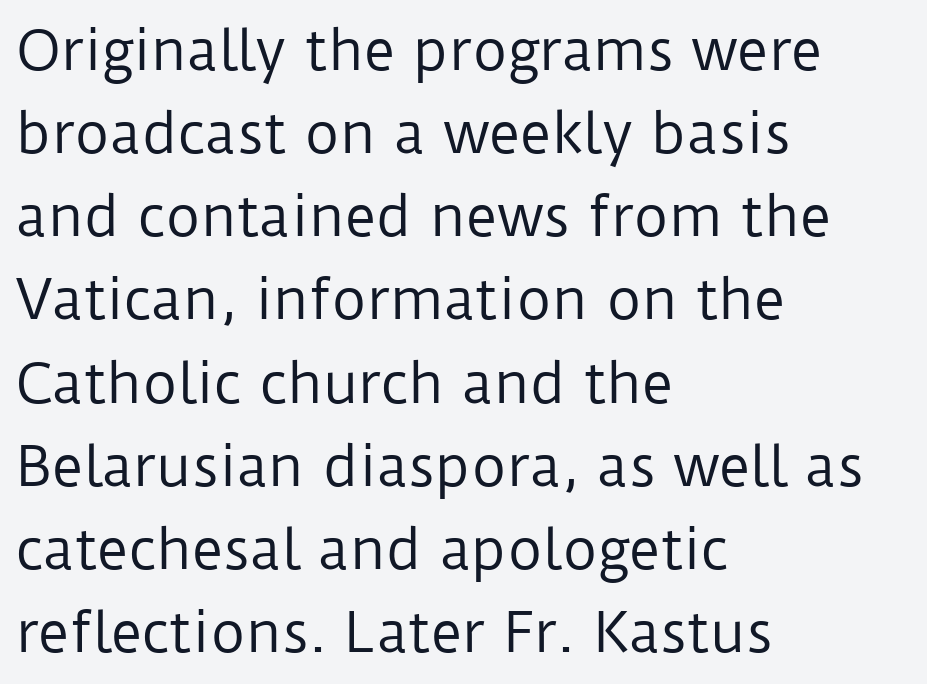
{"serif": "no", "italic": "no", "bold": "no", "weight": "regular", "width": "normal", "stroke_contrast": "low", "x_height": "medium", "monospaced": "no", "underline": "no", "align": "left", "line_spacing": "normal", "line_spacing_ratio": 1.54, "letter_spacing": "normal", "letter_spacing_em": 0.0, "glyph_px": 54}
